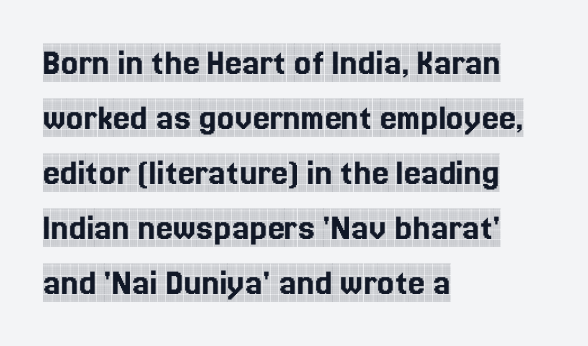
Q: Is the text italic (slanted)? A: No, it is upright.
Q: Is the typeface a serif or a sans-serif typeface? A: Serif.
Q: Is the text underlined? A: No.
Q: How is the paragraph aligned? A: Left-aligned.
Q: Is the spacing between letters normal or unusually wide? A: Normal.
Q: Is the spacing between lines tight, normal or loose? A: Normal.
Q: Width (condensed, normal, or wide)? A: Condensed.
Q: x-height? A: Large.
Q: Monospaced? A: No.
